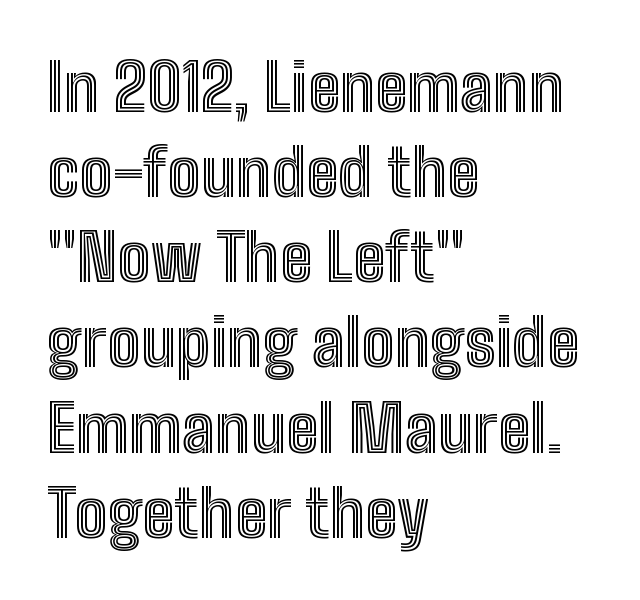
The image shows 66 px condensed type, upright; set left-aligned, normal line spacing (1.29x), normal letter spacing, not underlined; a medium x-height.
